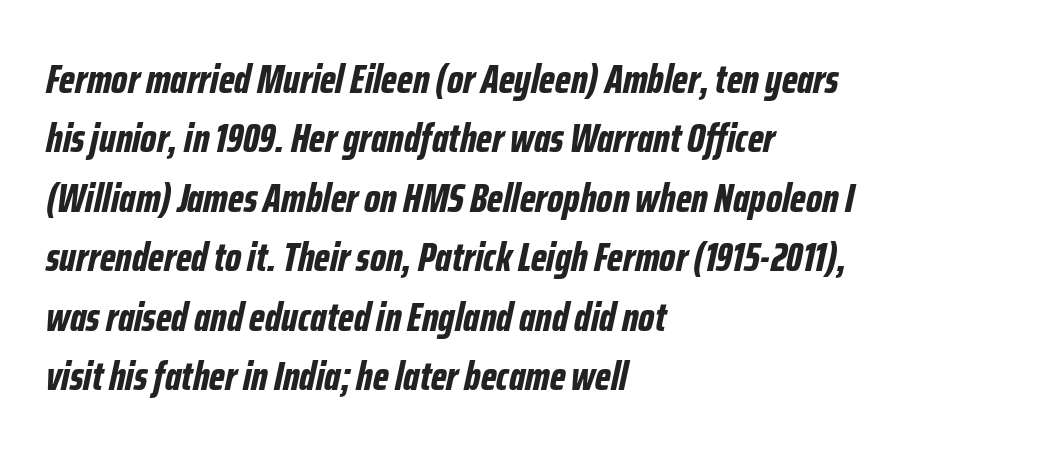
The image shows 41 px bold, condensed type, italic (leaning right); set left-aligned, normal line spacing (1.45x), normal letter spacing, not underlined; low stroke contrast and a medium x-height.
